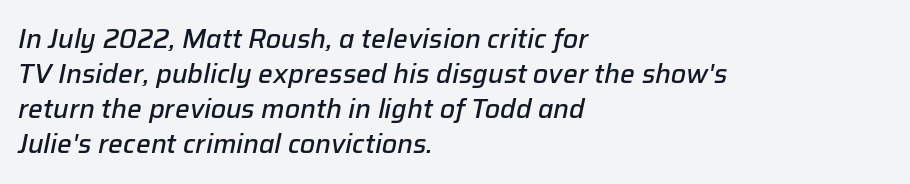
Does extra space separate the letters? No, they use regular spacing. Every row of glyphs begins at an identical x-position on the left. The space beneath each line is pristine and unruled. The leading is moderate, giving the passage an even texture. Bold? Not quite — semibold, heavier than regular but stopping short. The typography opts for an oblique posture over an upright one.
